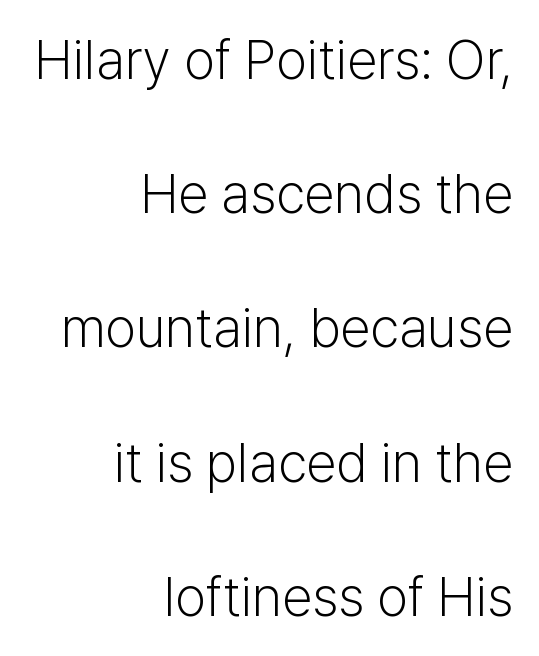
Q: Is the text bold? A: No.
Q: Is the text italic (slanted)? A: No, it is upright.
Q: Is the typeface a serif or a sans-serif typeface? A: Sans-serif.
Q: Is the text underlined? A: No.
Q: How is the paragraph aligned? A: Right-aligned.
Q: Is the spacing between letters normal or unusually wide? A: Normal.
Q: Is the spacing between lines tight, normal or loose? A: Loose.
Q: Width (condensed, normal, or wide)? A: Normal.
Q: Stroke contrast? A: Low.
Q: x-height? A: Medium.
Q: Monospaced? A: No.
